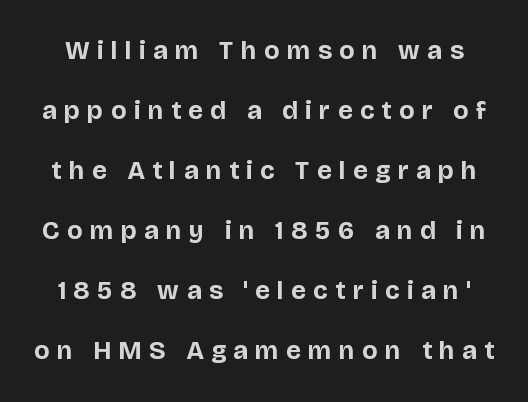
In terms of posture, this sample is upright. Is there much room between lines? Yes — plenty of vertical air separates them. Underlining? Definitely not there. Someone cranked the tracking dial way up on this one. Heft: maximum for text — a bold.
